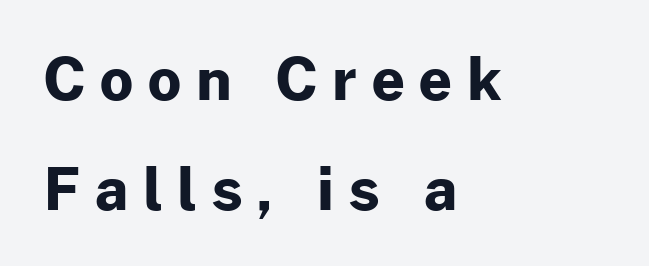
{"serif": "no", "italic": "no", "bold": "yes", "weight": "bold", "width": "normal", "stroke_contrast": "low", "x_height": "medium", "monospaced": "no", "underline": "no", "align": "left", "line_spacing": "loose", "line_spacing_ratio": 1.9, "letter_spacing": "wide", "letter_spacing_em": 0.26, "glyph_px": 58}
